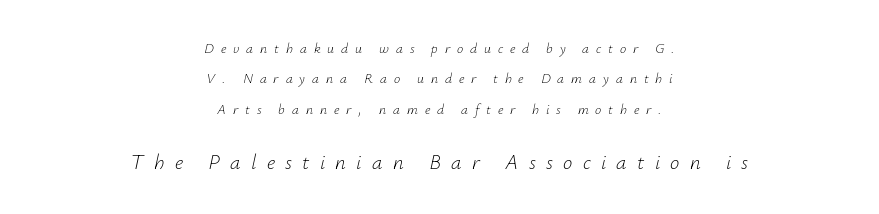
The image shows 21 px text type, italic (leaning right); set centered, loose line spacing (2.17x), unusually wide letter spacing (+0.49 em), not underlined; the second (bottom) block is 1.5x larger.
